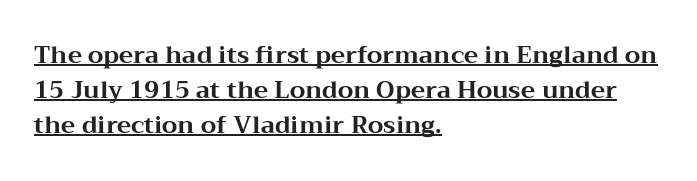
The image shows 24 px bold type, upright; set left-aligned, normal line spacing (1.46x), normal letter spacing, underlined.
